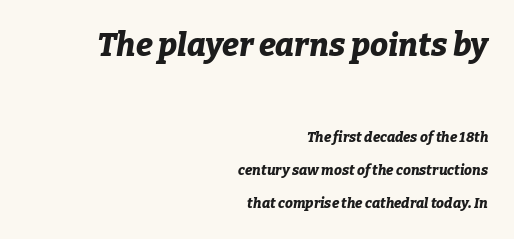
The image shows 32 px bold type, italic (leaning right); set right-aligned, loose line spacing (2.38x), normal letter spacing, not underlined; the first (top) block is 2.29x larger; low stroke contrast and a medium x-height.
